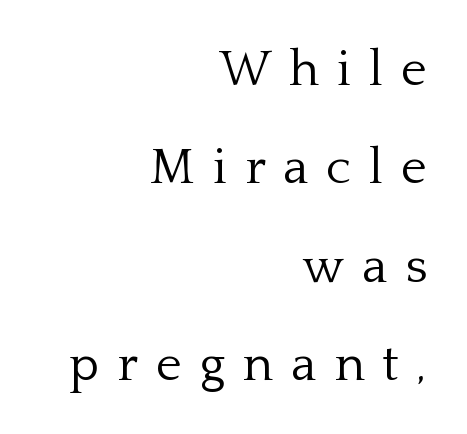
{"serif": "yes", "italic": "no", "bold": "no", "weight": "light", "width": "normal", "stroke_contrast": "low", "x_height": "medium", "monospaced": "no", "underline": "no", "align": "right", "line_spacing": "loose", "line_spacing_ratio": 1.97, "letter_spacing": "wide", "letter_spacing_em": 0.36, "glyph_px": 50}
